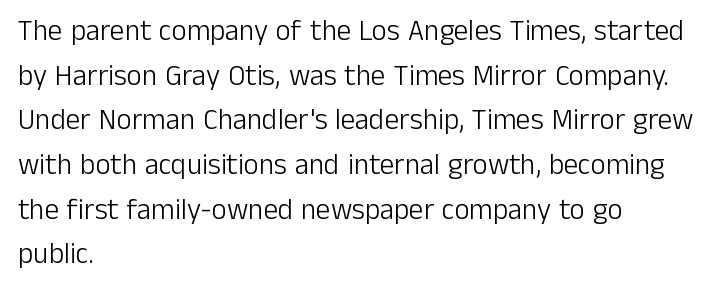
The image shows 29 px light sans-serif type, upright; set left-aligned, normal line spacing (1.54x), normal letter spacing, not underlined; low stroke contrast and a medium x-height.
